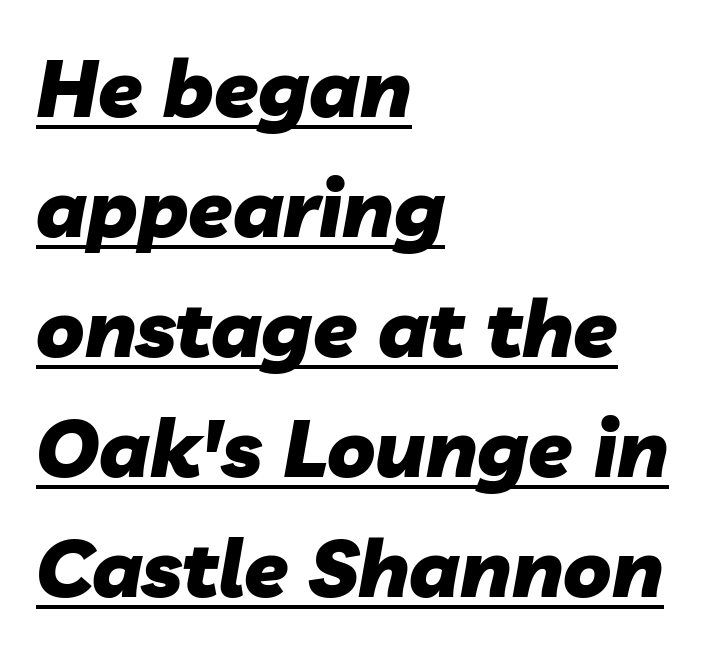
The image shows 80 px heavy type, italic (leaning right); set left-aligned, normal line spacing (1.5x), normal letter spacing, underlined; low stroke contrast and a medium x-height.
